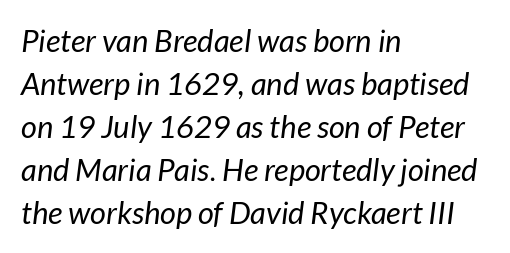
Q: Is the text bold? A: No.
Q: Is the text italic (slanted)? A: Yes, it leans right by about 7 degrees.
Q: Is the text underlined? A: No.
Q: How is the paragraph aligned? A: Left-aligned.
Q: Is the spacing between letters normal or unusually wide? A: Normal.
Q: Is the spacing between lines tight, normal or loose? A: Normal.
Q: Width (condensed, normal, or wide)? A: Normal.
Q: Stroke contrast? A: Low.
Q: x-height? A: Medium.
Q: Monospaced? A: No.
